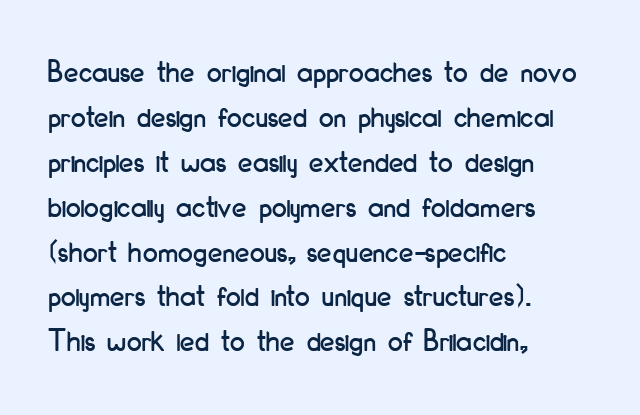
Tracking value appears to be zero — textbook default spacing. The passage shown is typed in a proportional face where columns would drift. How would I describe the line gaps? Plain and ordinary. The space directly below the letters is spotless.
